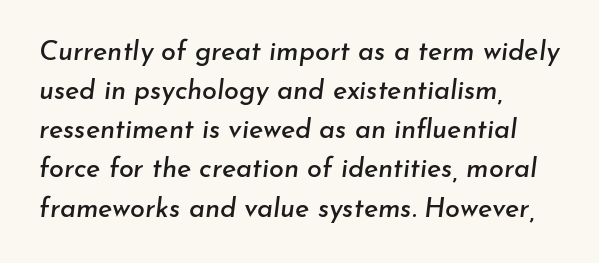
Underlining? Definitely not there. The rendering anchors every line to the left-hand side. The axis of the letterforms is tilted away from vertical. Here the glyphs are tracked normally, forming tight word shapes.
